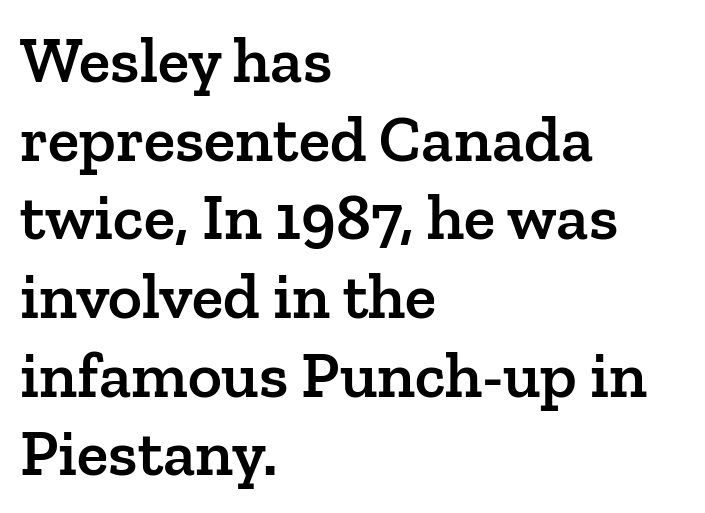
The image shows 65 px semibold serif type, upright; set left-aligned, line spacing 1.21x, normal letter spacing, not underlined; low stroke contrast and a medium x-height.
